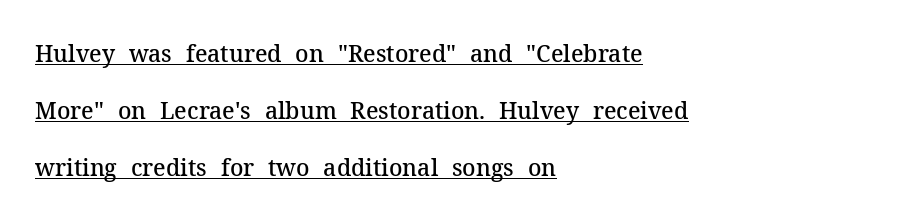
The image shows 23 px text type, upright; set left-aligned, loose line spacing (2.48x), normal letter spacing, underlined.
